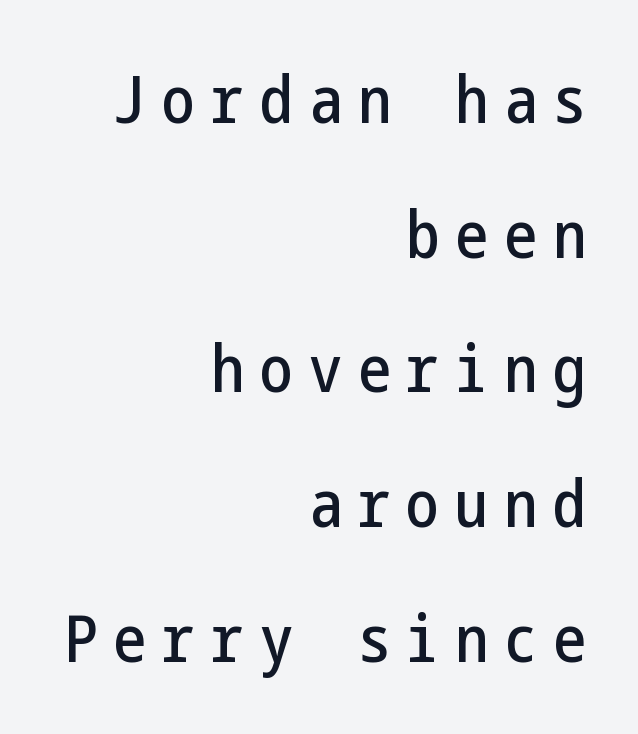
Q: Is the text italic (slanted)? A: No, it is upright.
Q: Is the typeface a serif or a sans-serif typeface? A: Sans-serif.
Q: Is the text underlined? A: No.
Q: How is the paragraph aligned? A: Right-aligned.
Q: Is the spacing between letters normal or unusually wide? A: Unusually wide.
Q: Is the spacing between lines tight, normal or loose? A: Loose.
Q: Width (condensed, normal, or wide)? A: Condensed.
Q: Stroke contrast? A: Low.
Q: x-height? A: Medium.
